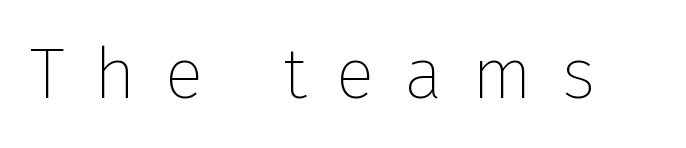
A typesetter would label this face a sans. The type sits square on the baseline with zero lean. This sample has the flowing, uneven cadence of proportional lettering. Nothing heavy about these letters — not bold at all. Spacing between characters has been opened up far beyond the box default. The space beneath each line is pristine and unruled.
